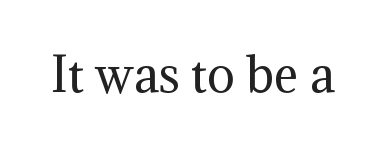
Stem width sits at or under what a default text font uses. Posture: vertical. Look at the bottom of the vertical strokes: they flare into serifs here. Is this a fixed-width face? No — the glyphs have proportional, varying widths.
